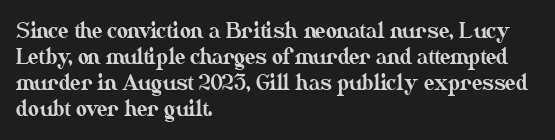
The typesetter chose a ragged-right arrangement here. The type sits square on the baseline with zero lean. There is no visible air inserted between adjacent glyphs. Has an underline been added? It has not.
